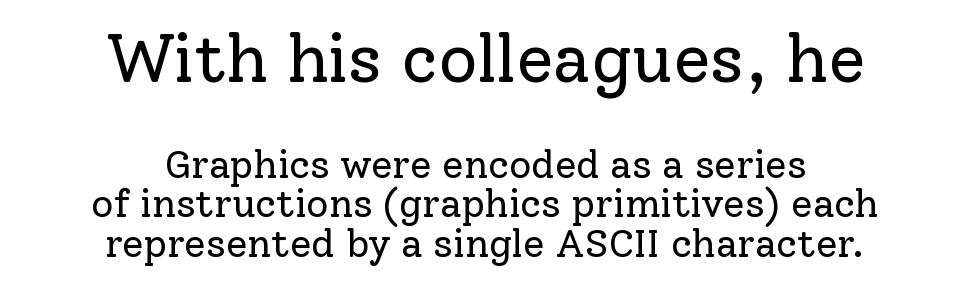
Q: Is the text bold? A: No.
Q: Is the text italic (slanted)? A: No, it is upright.
Q: Is the typeface a serif or a sans-serif typeface? A: Serif.
Q: Is the text underlined? A: No.
Q: How is the paragraph aligned? A: Centered.
Q: Is the spacing between letters normal or unusually wide? A: Normal.
Q: Is the spacing between lines tight, normal or loose? A: Tight.
Q: Which block of text is set in a larger size, the first (top) or the second (bottom)? A: The first (top) one.
Q: Width (condensed, normal, or wide)? A: Normal.
Q: Stroke contrast? A: Low.
Q: x-height? A: Medium.
Q: Monospaced? A: No.
